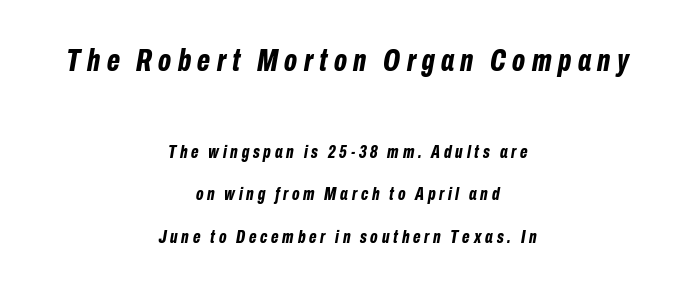
Q: Is the text bold? A: Yes.
Q: Is the text italic (slanted)? A: Yes, it leans right by about 10 degrees.
Q: Is the text underlined? A: No.
Q: How is the paragraph aligned? A: Centered.
Q: Is the spacing between letters normal or unusually wide? A: Unusually wide.
Q: Is the spacing between lines tight, normal or loose? A: Loose.
Q: Which block of text is set in a larger size, the first (top) or the second (bottom)? A: The first (top) one.
Q: Width (condensed, normal, or wide)? A: Condensed.
Q: Stroke contrast? A: Low.
Q: x-height? A: Medium.
Q: Monospaced? A: No.
